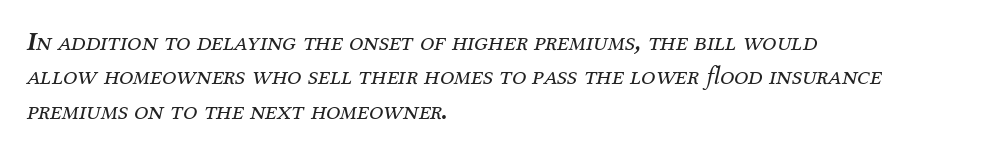
Q: Is the text bold? A: No.
Q: Is the text italic (slanted)? A: Yes, it leans right by about 12 degrees.
Q: Is the text underlined? A: No.
Q: How is the paragraph aligned? A: Left-aligned.
Q: Is the spacing between letters normal or unusually wide? A: Normal.
Q: Is the spacing between lines tight, normal or loose? A: Normal.
